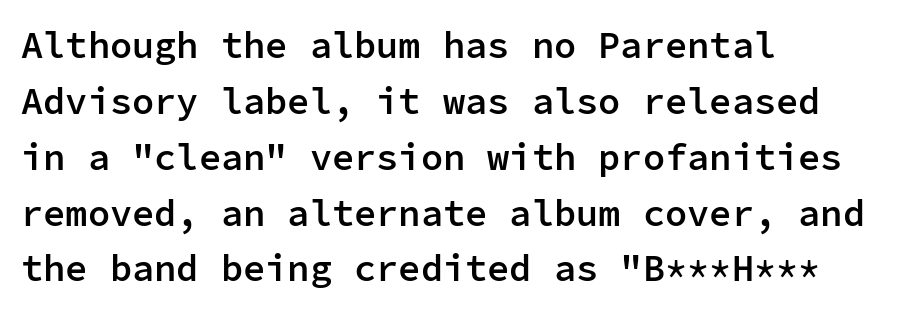
{"serif": "no", "italic": "no", "bold": "semi", "weight": "semibold", "width": "normal", "stroke_contrast": "low", "x_height": "medium", "monospaced": "yes", "underline": "no", "align": "left", "line_spacing": "normal", "line_spacing_ratio": 1.51, "letter_spacing": "normal", "letter_spacing_em": 0.0, "glyph_px": 37}
